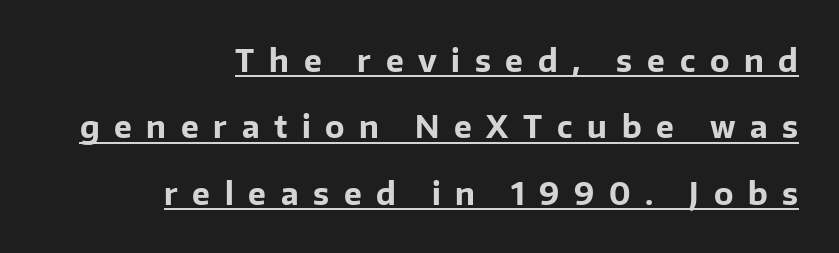
Between one letter and the next there's a generous, obvious gap. The face used here has the dense, thick strokes of a bold. Every row of glyphs terminates at an identical x-position on the right. Are there feet on the stems? There aren't — it's a sans. Varying glyph widths throughout — classic text-font behaviour. A typographer would call this underscored text.
